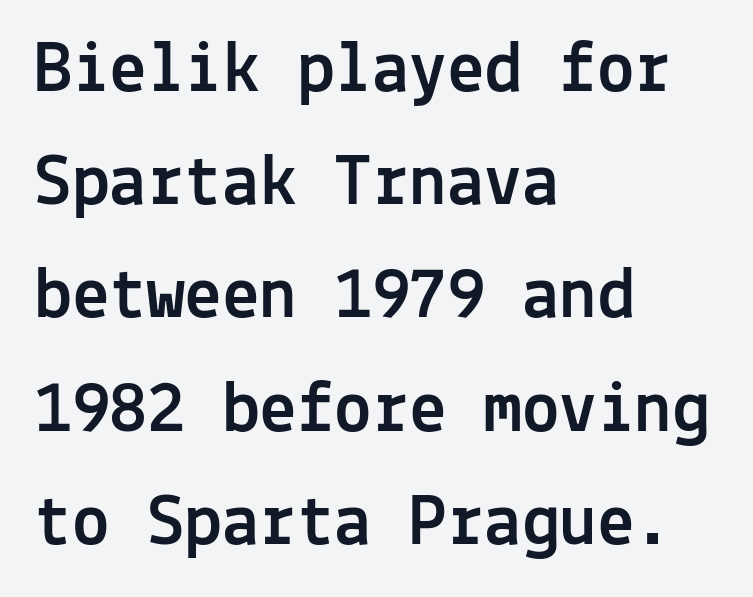
The image shows 75 px sans-serif type, upright, monospaced; set left-aligned, normal line spacing (1.51x), normal letter spacing, not underlined; a medium x-height.
